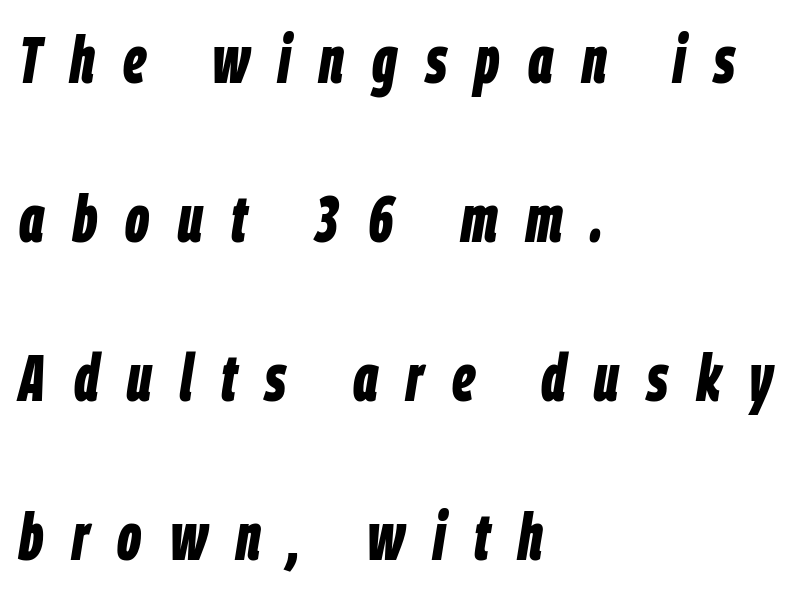
{"italic": "yes", "lean": "right", "slant_degrees": 9, "bold": "yes", "weight": "bold", "width": "condensed", "stroke_contrast": "low", "x_height": "large", "monospaced": "no", "underline": "no", "align": "left", "line_spacing": "loose", "line_spacing_ratio": 2.41, "letter_spacing": "wide", "letter_spacing_em": 0.43, "glyph_px": 66}
